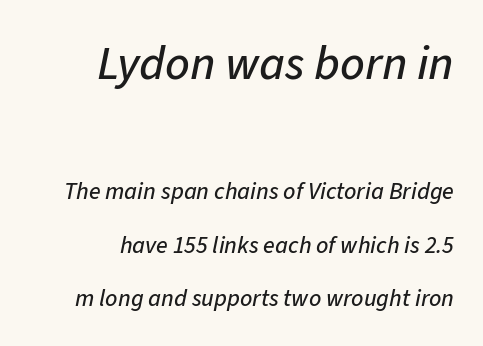
The image shows 48 px text type, italic (leaning right); set right-aligned, loose line spacing (2.23x), normal letter spacing, not underlined; the first (top) block is 2.0x larger; low stroke contrast and a medium x-height.
